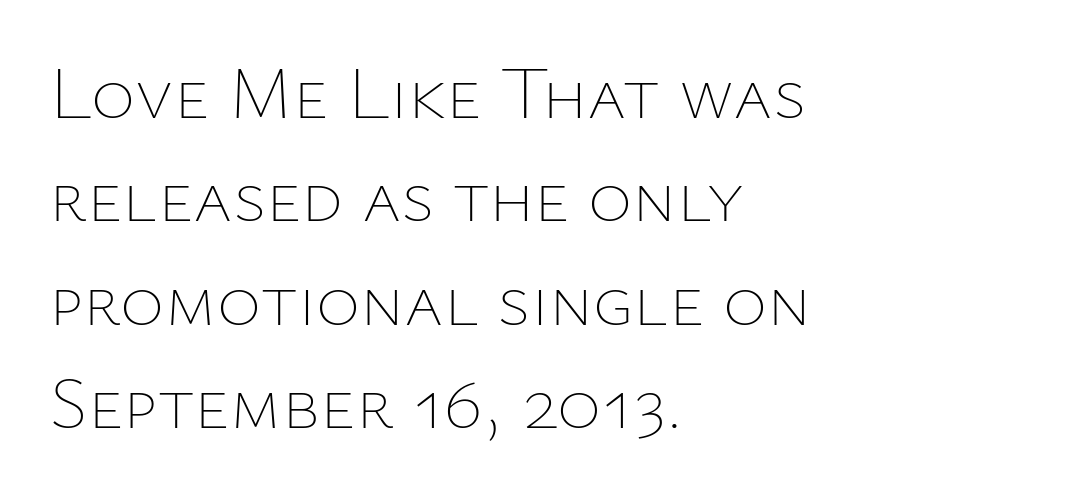
All the whitespace from short lines collects on the right. Each stroke keeps to a modest, everyday thickness or less. Leading matches the norm, producing a regular column. If you drew a line through each stem, it would be perfectly vertical. Do the characters align in a grid? No, the font is proportional.
